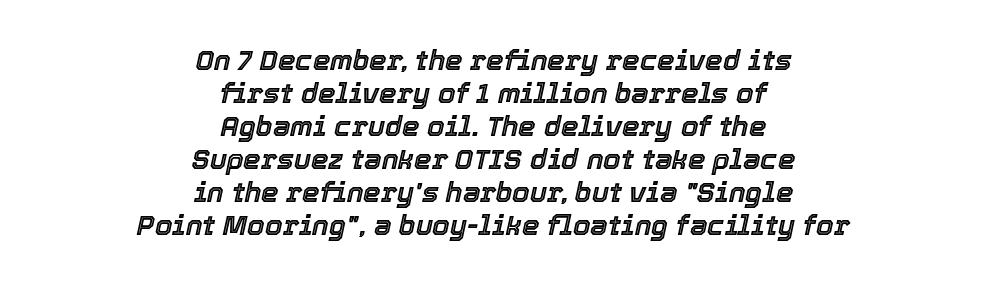
This sample uses plain, unmodified letter spacing. Reading down the block, each line starts at a different indent, mirrored at its end. Note the varied advance widths — an 'i' is clearly narrower than an 'm'. Is the type slanted? Yes — the strokes lean at a clear angle.
